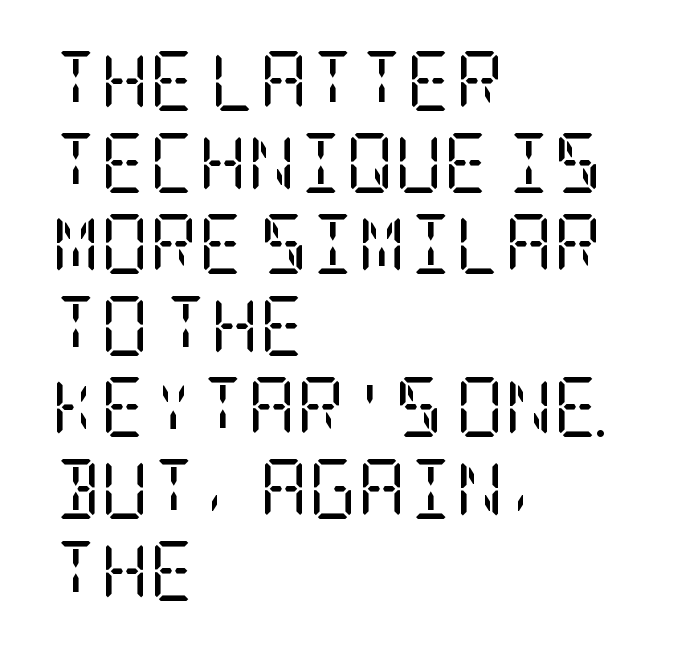
{"serif": "yes", "italic": "no", "bold": "no", "weight": "regular", "width": "condensed", "stroke_contrast": "low", "x_height": "large", "underline": "no", "align": "left", "line_spacing": "normal", "line_spacing_ratio": 1.36, "letter_spacing": "normal", "letter_spacing_em": 0.0, "glyph_px": 60}
